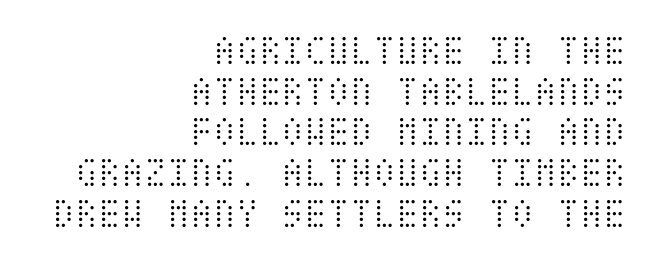
The words here are not underlined. Tall strokes in this sample are plumb rather than angled. Reading down the column, the eye jumps only a short way to each next line. Bold? No — there's no thickening of the strokes.
